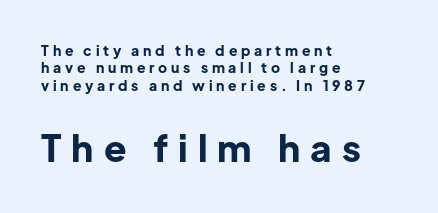
Line spacing here is normal. Plenty of ink on the page — the face is bold. The font family rendered here belongs to the sans-serif group. The glyphs are unaccompanied by any horizontal stroke below them. Tracking value appears strongly positive — letters spread wide. Visually the block forms a straight wall on the left and a jagged coastline on the right.
